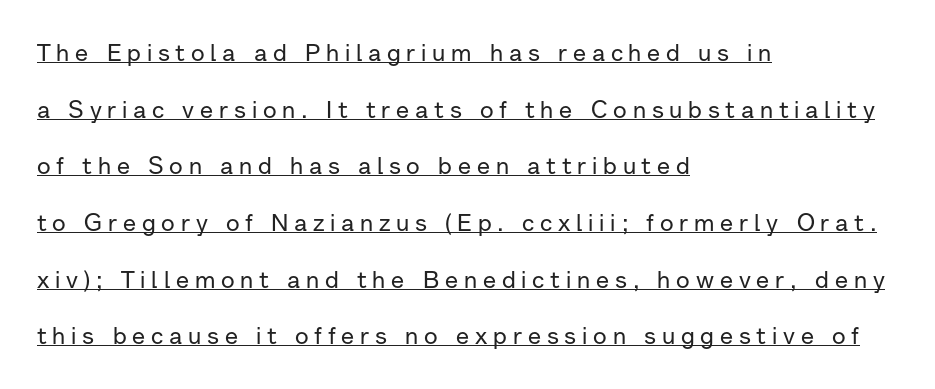
The image shows 24 px text type, upright; set left-aligned, loose line spacing (2.36x), unusually wide letter spacing (+0.24 em), underlined.
